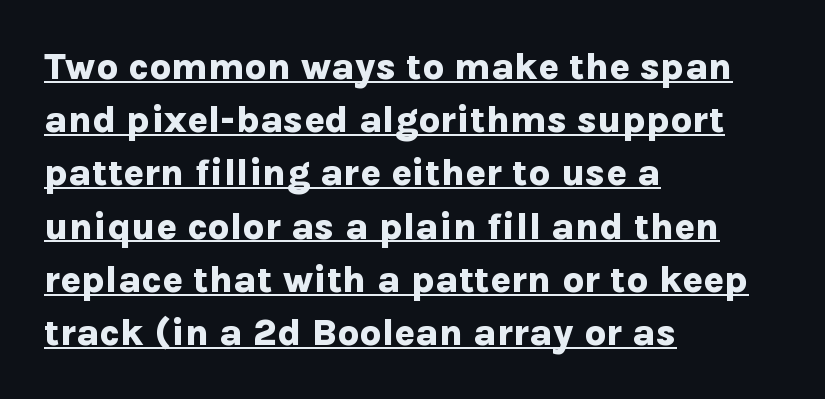
The image shows 38 px bold sans-serif type, upright; set left-aligned, normal line spacing (1.4x), normal letter spacing, underlined; low stroke contrast and a medium x-height.
